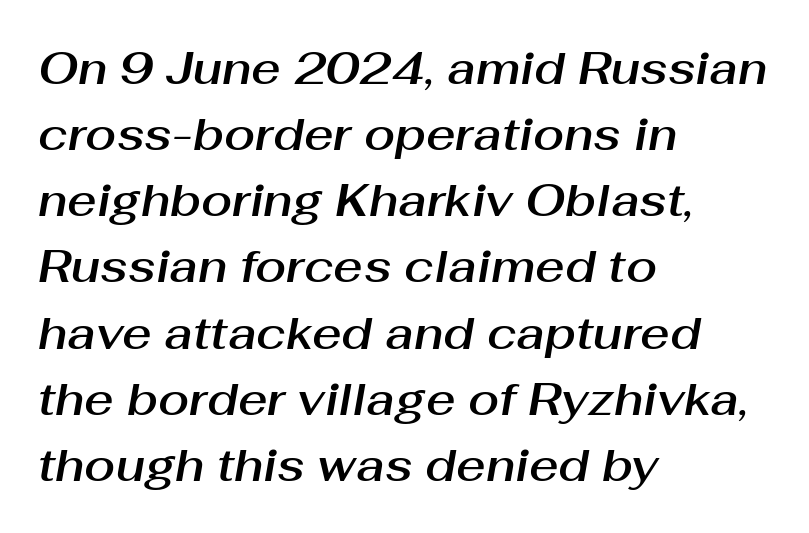
Tall strokes in this sample are angled rather than plumb. Layout note: lines flush left. Each letter keeps its own natural width here, so spacing adapts to shape. These lines keep a tight, regular rhythm from letter to letter. What's the leading like? Ordinary, nothing unusual.
